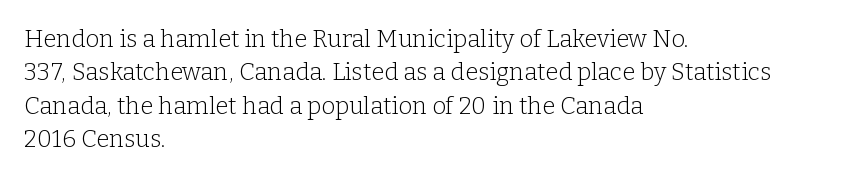
The image shows 24 px text type, upright; set left-aligned, normal line spacing (1.39x), normal letter spacing, not underlined.
